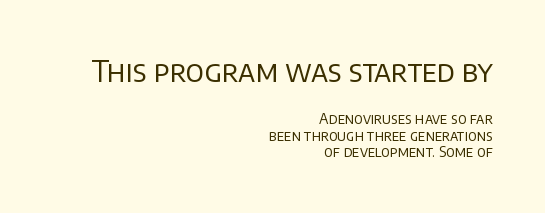
{"serif": "no", "italic": "no", "bold": "no", "weight": "regular", "width": "normal", "stroke_contrast": "low", "x_height": "large", "monospaced": "no", "underline": "no", "align": "right", "line_spacing_ratio": 1.17, "letter_spacing": "normal", "letter_spacing_em": 0.0, "larger_block": "first", "size_ratio": 2.07, "glyph_px": 29}
